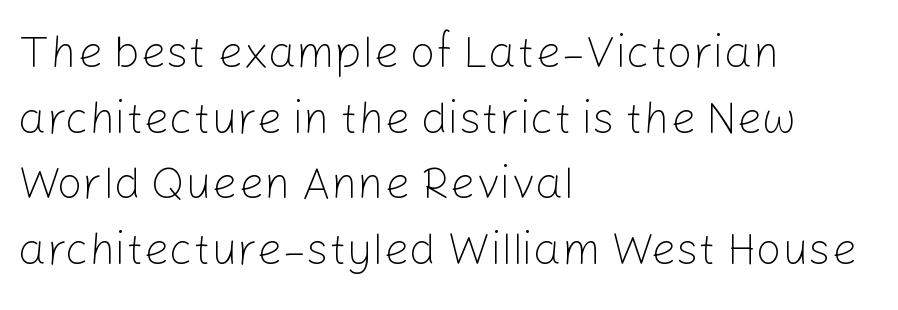
Compared with typical paragraphs, the rows here are spaced about the same. This sample has the flowing, uneven cadence of proportional lettering. The typeface has the unassuming heft of standard copy or less. Serif or sans? Sans — the stroke terminals are bare. Any mark beneath the type? The region is blank. Layout note: lines flush left.
